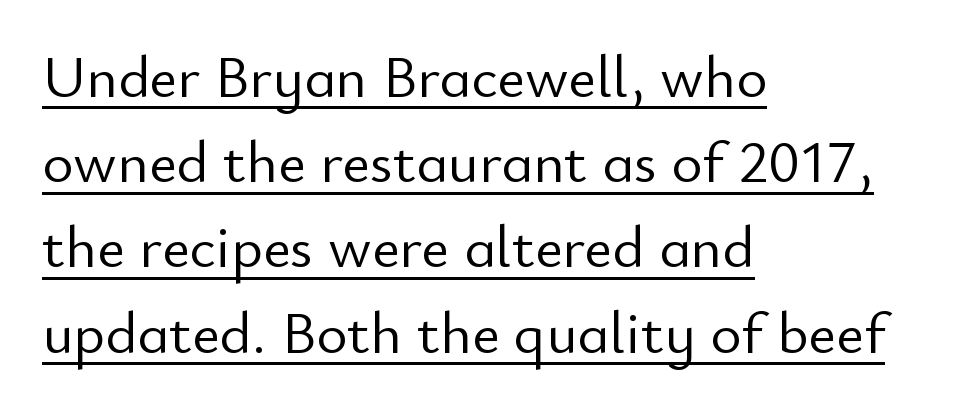
{"serif": "no", "italic": "no", "bold": "no", "weight": "light", "width": "normal", "stroke_contrast": "low", "x_height": "small", "monospaced": "no", "underline": "yes", "align": "left", "line_spacing": "normal", "line_spacing_ratio": 1.42, "letter_spacing": "normal", "letter_spacing_em": 0.0, "glyph_px": 60}
